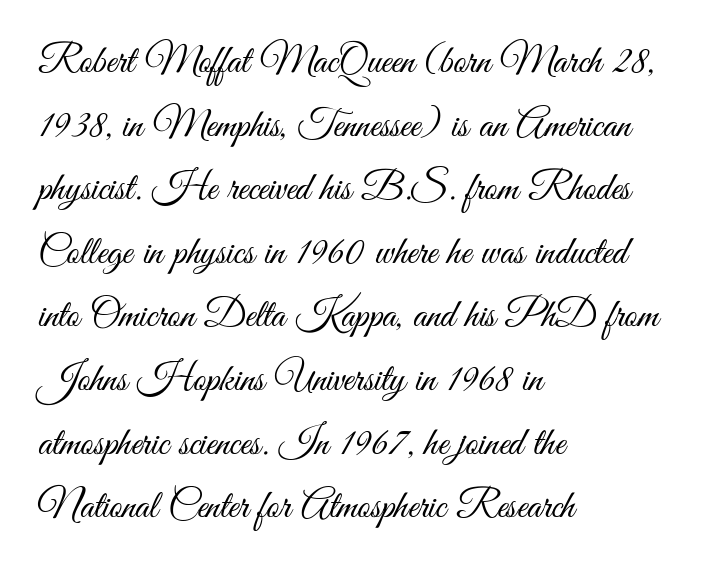
The image shows 40 px light, condensed sans-serif type; set left-aligned, normal line spacing (1.59x), normal letter spacing, not underlined; medium stroke contrast and a small x-height.
